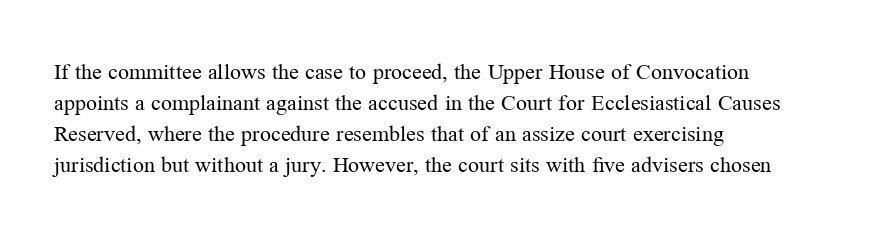
The image shows 22 px text type, upright; set left-aligned, normal line spacing (1.41x), normal letter spacing, not underlined.
